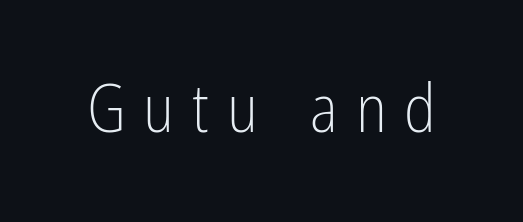
The image shows 66 px light, condensed sans-serif type, upright; set unusually wide letter spacing (+0.27 em), not underlined; low stroke contrast and a medium x-height.
